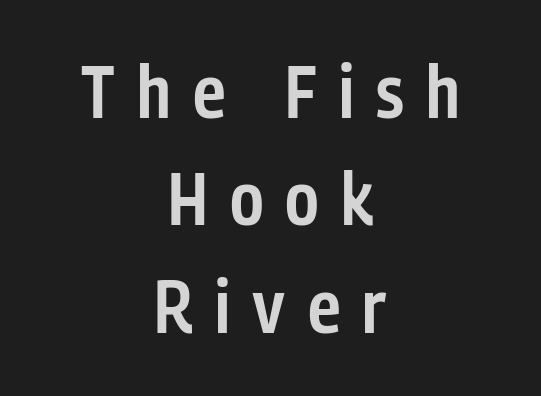
Quick note: interline space is typical. What weight is shown? A semibold, between regular and bold. These lines stack symmetrically, like a column narrowing and widening about its center. Do the characters align in a grid? No, the font is proportional. Glance below the letters and you will spot only blank space. Students, note that the glyphs here are deliberately spaced far apart.
